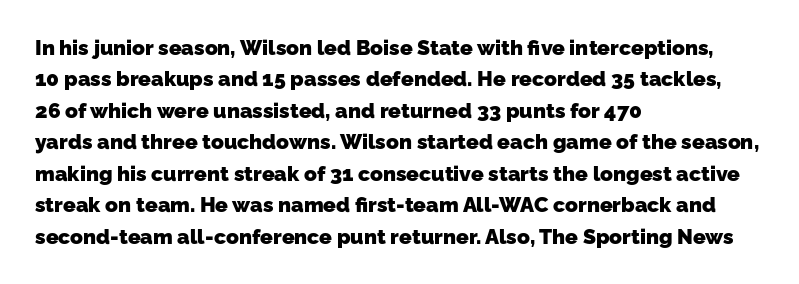
The image shows 21 px bold type; set left-aligned, normal line spacing (1.5x), normal letter spacing, not underlined.
